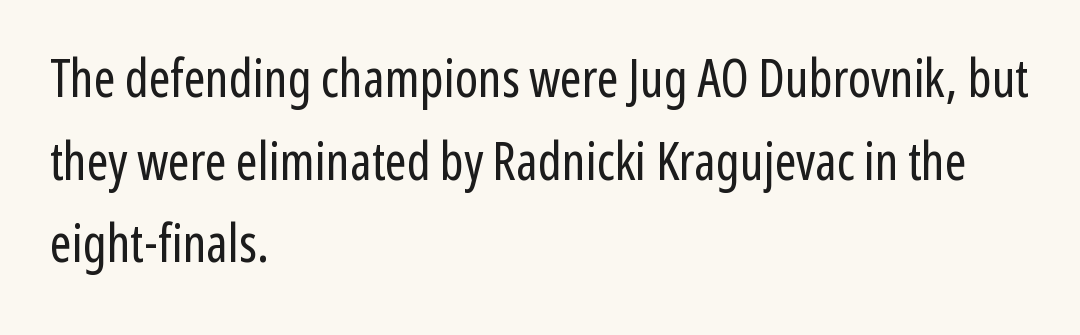
Q: Is the text bold? A: No.
Q: Is the text italic (slanted)? A: No, it is upright.
Q: Is the typeface a serif or a sans-serif typeface? A: Sans-serif.
Q: Is the text underlined? A: No.
Q: How is the paragraph aligned? A: Left-aligned.
Q: Is the spacing between letters normal or unusually wide? A: Normal.
Q: Is the spacing between lines tight, normal or loose? A: Normal.
Q: Width (condensed, normal, or wide)? A: Condensed.
Q: Stroke contrast? A: Low.
Q: x-height? A: Medium.
Q: Monospaced? A: No.
